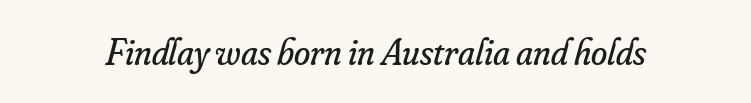
Q: Is the text bold? A: No.
Q: Is the text italic (slanted)? A: Yes, it leans right by about 16 degrees.
Q: Is the typeface a serif or a sans-serif typeface? A: Serif.
Q: Is the text underlined? A: No.
Q: Is the spacing between letters normal or unusually wide? A: Normal.
Q: Width (condensed, normal, or wide)? A: Normal.
Q: Stroke contrast? A: Low.
Q: x-height? A: Small.
Q: Monospaced? A: No.
